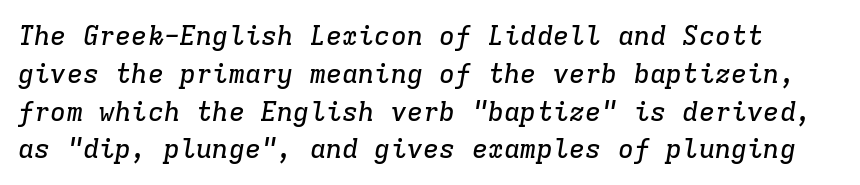
The image shows 27 px text type, italic (leaning right); set normal line spacing (1.4x), normal letter spacing, not underlined.
